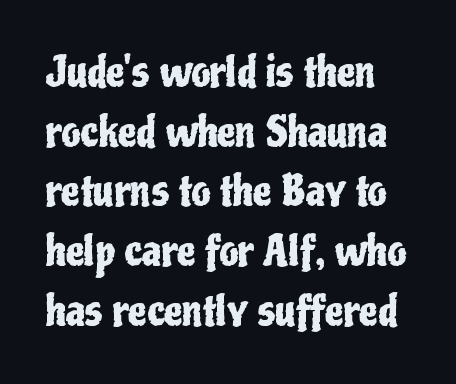
Students, note that the glyphs here touch the page at normal intervals. Varying glyph widths throughout — classic text-font behaviour. Grotesque or geometric, the face here clearly has no serifs. Vertically, the passage feels balanced, rows spaced as you'd expect. Lines of text with bare space underneath.
